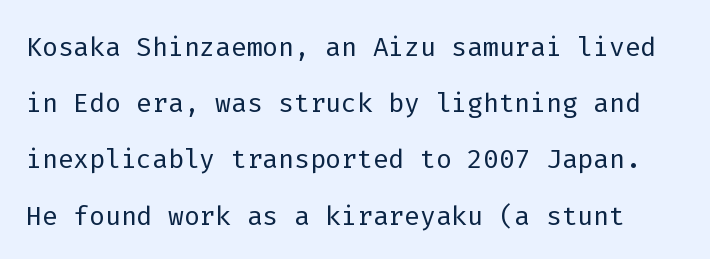
Q: Is the text bold? A: No.
Q: Is the text italic (slanted)? A: No, it is upright.
Q: Is the typeface a serif or a sans-serif typeface? A: Sans-serif.
Q: Is the text underlined? A: No.
Q: Is the spacing between letters normal or unusually wide? A: Normal.
Q: Is the spacing between lines tight, normal or loose? A: Normal.
Q: Width (condensed, normal, or wide)? A: Normal.
Q: Stroke contrast? A: Low.
Q: x-height? A: Medium.
Q: Monospaced? A: Yes.
